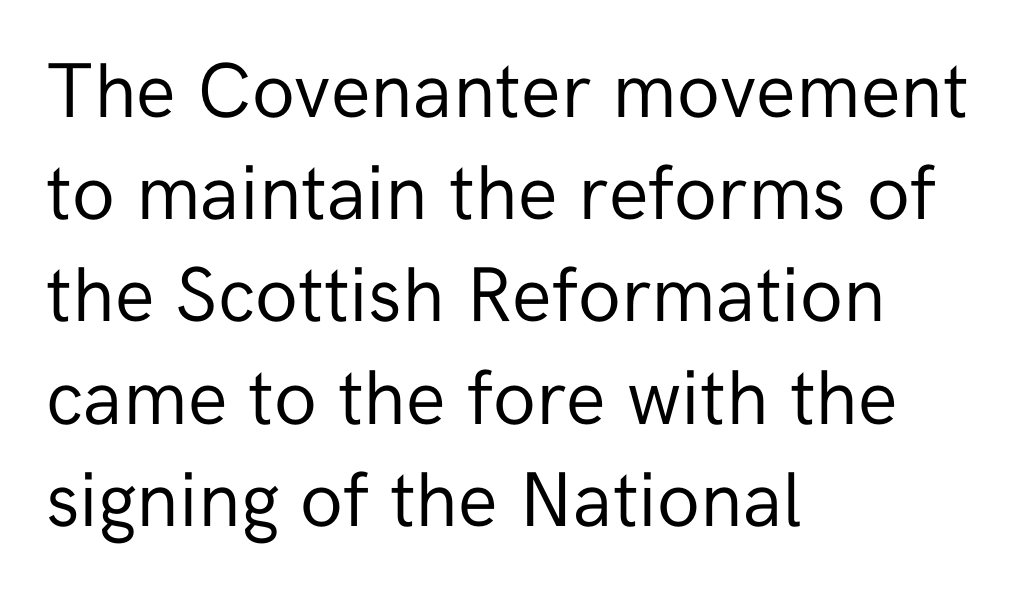
Q: Is the text bold? A: No.
Q: Is the text italic (slanted)? A: No, it is upright.
Q: Is the typeface a serif or a sans-serif typeface? A: Sans-serif.
Q: Is the text underlined? A: No.
Q: How is the paragraph aligned? A: Left-aligned.
Q: Is the spacing between letters normal or unusually wide? A: Normal.
Q: Is the spacing between lines tight, normal or loose? A: Normal.
Q: Width (condensed, normal, or wide)? A: Normal.
Q: Stroke contrast? A: Low.
Q: x-height? A: Medium.
Q: Monospaced? A: No.
